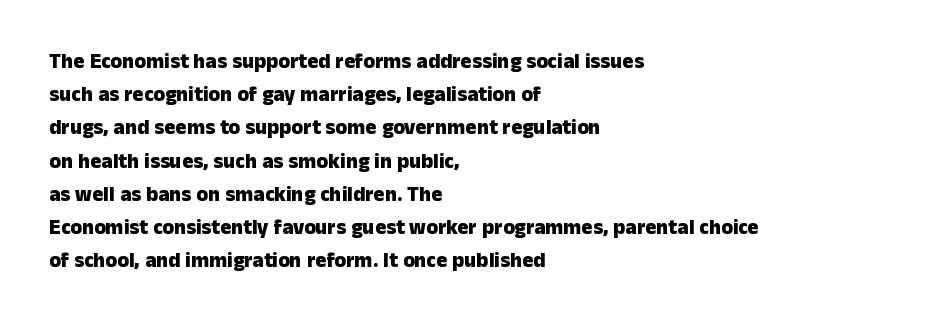
The image shows 21 px bold type, upright; set left-aligned, normal line spacing (1.58x), normal letter spacing, not underlined.
